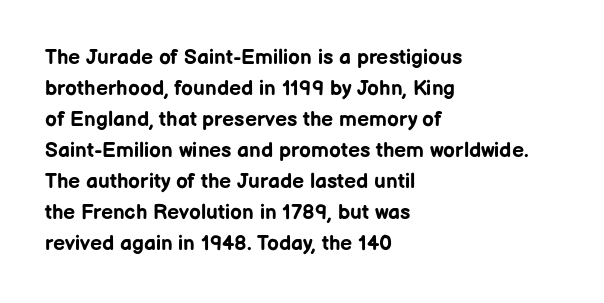
These lines keep a tight, regular rhythm from letter to letter. The typesetting leans heavy: a genuine bold. Line beginnings align vertically; line endings do not. If you drew a line through each stem, it would be perfectly vertical. Letters rest on an invisible, unmarked baseline.
